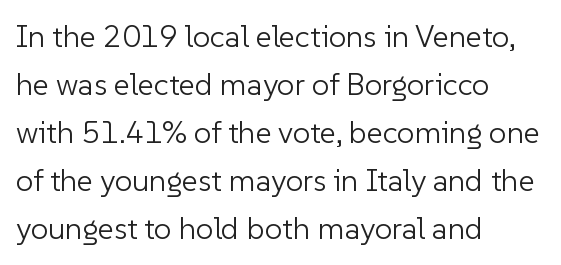
The image shows 31 px light sans-serif type, upright; set left-aligned, normal line spacing (1.55x), normal letter spacing, not underlined; low stroke contrast and a medium x-height.
